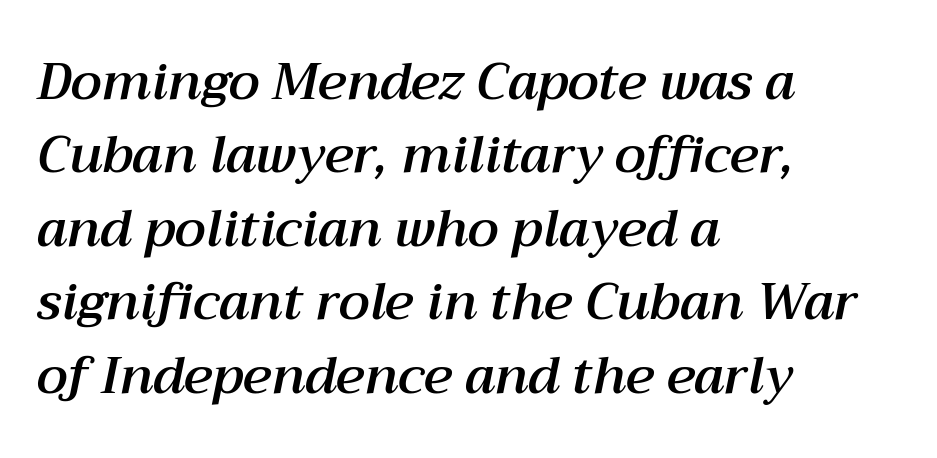
{"italic": "yes", "lean": "right", "slant_degrees": 12, "width": "normal", "stroke_contrast": "medium", "x_height": "medium", "monospaced": "no", "underline": "no", "align": "left", "line_spacing": "normal", "line_spacing_ratio": 1.44, "letter_spacing": "normal", "letter_spacing_em": 0.0, "glyph_px": 51}
